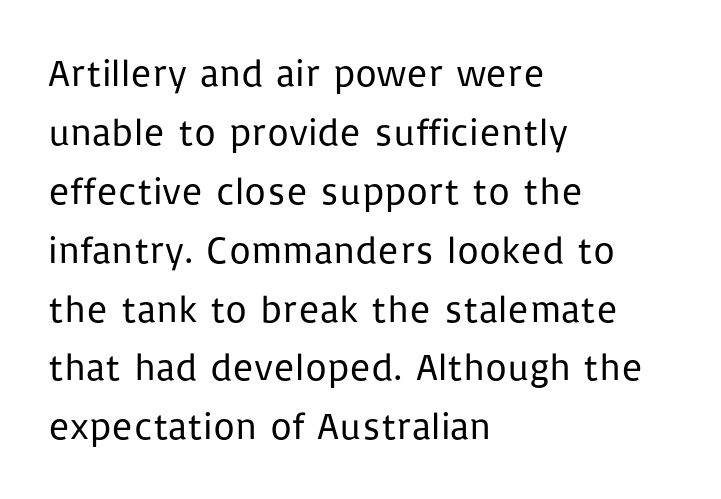
The weight would be labelled regular, book, light, or lighter still. These lines sit exactly where default settings would place them. Characters remain perfectly vertical along every line. The type is set solid horizontally, with unmodified tracking. The typesetter chose a ragged-right arrangement here. Is this a sans? Yes — the strokes have no serifs.
